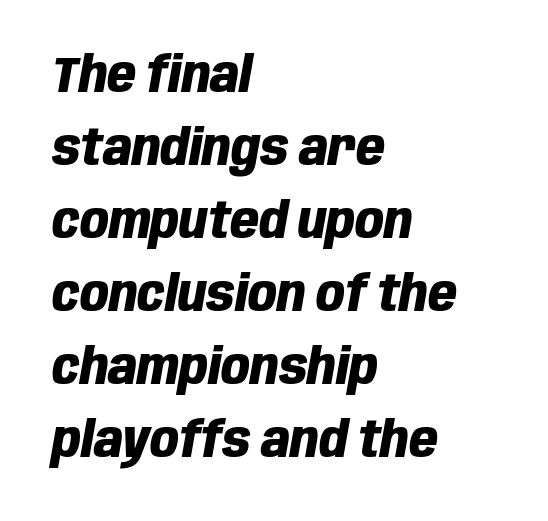
Q: Is the text bold? A: Yes.
Q: Is the text italic (slanted)? A: Yes, it leans right by about 10 degrees.
Q: Is the text underlined? A: No.
Q: How is the paragraph aligned? A: Left-aligned.
Q: Is the spacing between letters normal or unusually wide? A: Normal.
Q: Is the spacing between lines tight, normal or loose? A: Normal.
Q: Width (condensed, normal, or wide)? A: Condensed.
Q: Stroke contrast? A: Low.
Q: x-height? A: Large.
Q: Monospaced? A: No.
